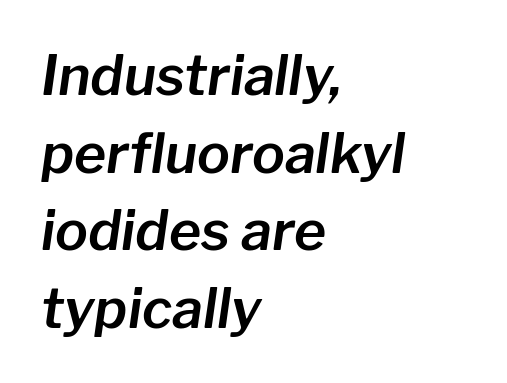
{"italic": "yes", "lean": "right", "slant_degrees": 8, "width": "normal", "stroke_contrast": "low", "x_height": "medium", "monospaced": "no", "underline": "no", "align": "left", "line_spacing": "normal", "line_spacing_ratio": 1.41, "letter_spacing": "normal", "letter_spacing_em": 0.0, "glyph_px": 55}
